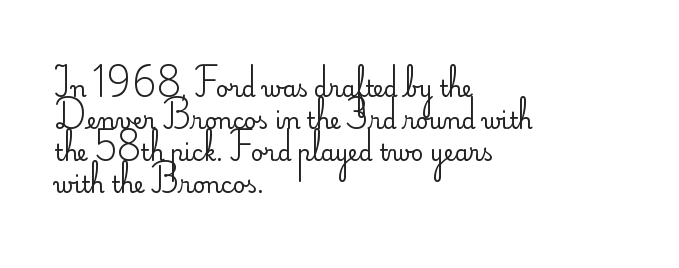
Q: Is the text bold? A: No.
Q: Is the text italic (slanted)? A: No, it is upright.
Q: Is the text underlined? A: No.
Q: How is the paragraph aligned? A: Left-aligned.
Q: Is the spacing between letters normal or unusually wide? A: Normal.
Q: Is the spacing between lines tight, normal or loose? A: Normal.
